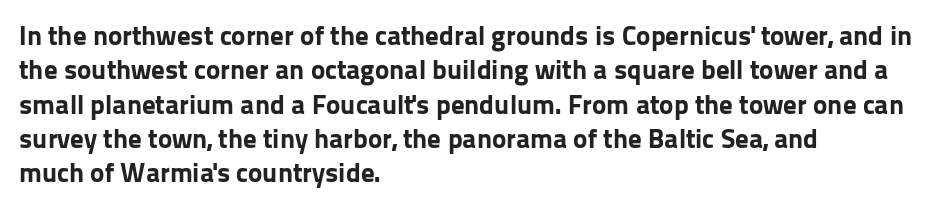
Q: Is the text bold? A: Yes.
Q: Is the text italic (slanted)? A: No, it is upright.
Q: Is the text underlined? A: No.
Q: How is the paragraph aligned? A: Left-aligned.
Q: Is the spacing between letters normal or unusually wide? A: Normal.
Q: Is the spacing between lines tight, normal or loose? A: Normal.
